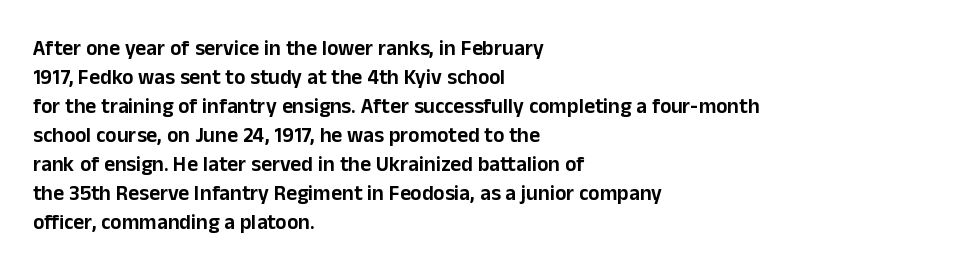
Q: Is the text italic (slanted)? A: No, it is upright.
Q: Is the text underlined? A: No.
Q: How is the paragraph aligned? A: Left-aligned.
Q: Is the spacing between letters normal or unusually wide? A: Normal.
Q: Is the spacing between lines tight, normal or loose? A: Normal.
